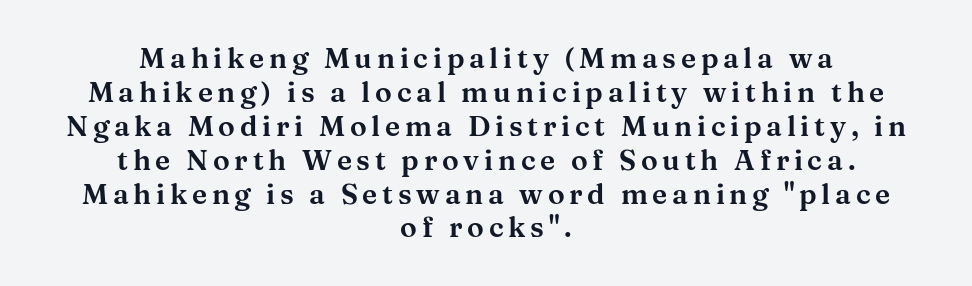
{"serif": "yes", "italic": "no", "width": "wide", "stroke_contrast": "medium", "x_height": "medium", "monospaced": "no", "underline": "no", "align": "center", "line_spacing_ratio": 1.21, "glyph_px": 28}
